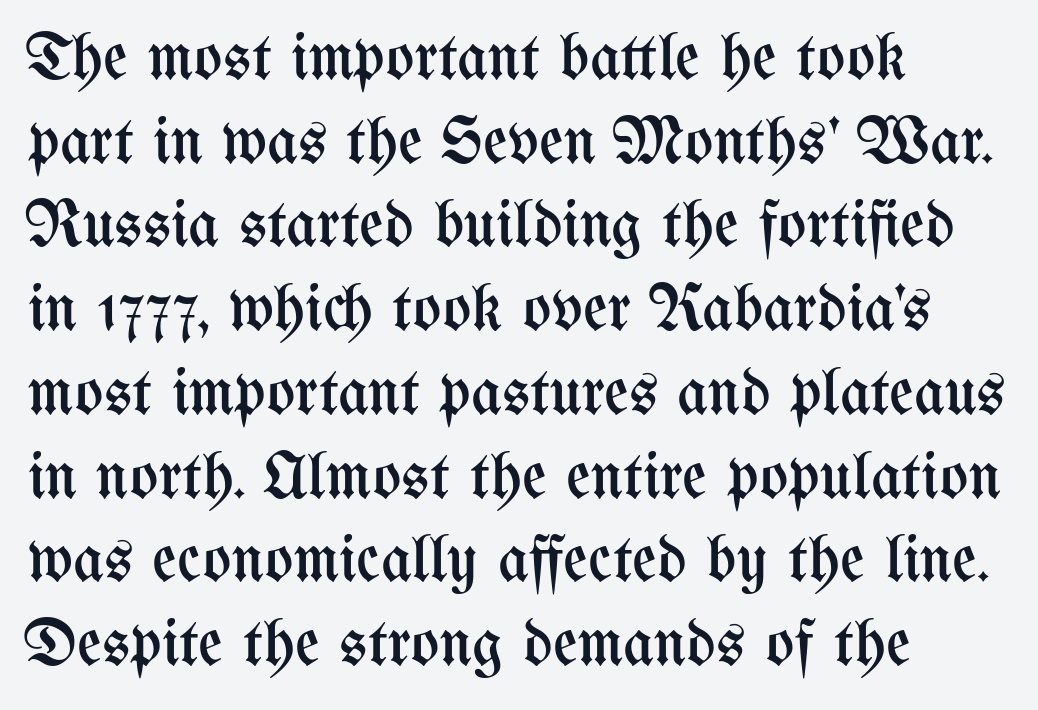
The image shows 67 px regular-weight, condensed type, upright; set left-aligned, normal line spacing (1.25x), normal letter spacing, not underlined; medium stroke contrast and a medium x-height.
